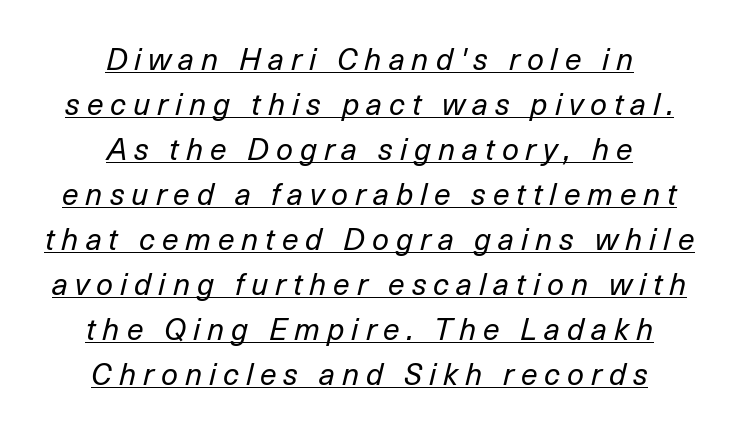
{"italic": "yes", "lean": "right", "slant_degrees": 14, "bold": "no", "weight": "regular", "width": "normal", "stroke_contrast": "low", "x_height": "medium", "monospaced": "no", "underline": "yes", "align": "center", "line_spacing": "normal", "line_spacing_ratio": 1.5, "letter_spacing": "wide", "letter_spacing_em": 0.23, "glyph_px": 30}
